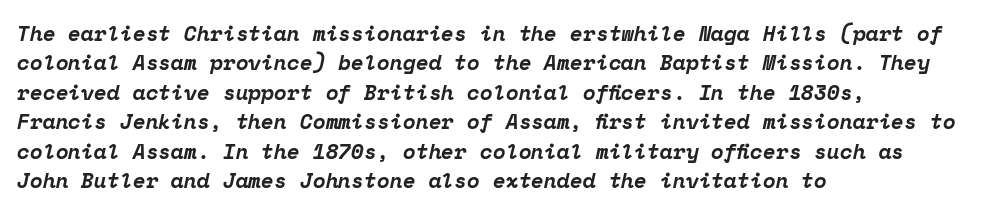
Q: Is the text bold? A: Yes.
Q: Is the text italic (slanted)? A: Yes, it leans right by about 12 degrees.
Q: Is the text underlined? A: No.
Q: How is the paragraph aligned? A: Left-aligned.
Q: Is the spacing between letters normal or unusually wide? A: Normal.
Q: Is the spacing between lines tight, normal or loose? A: Normal.
